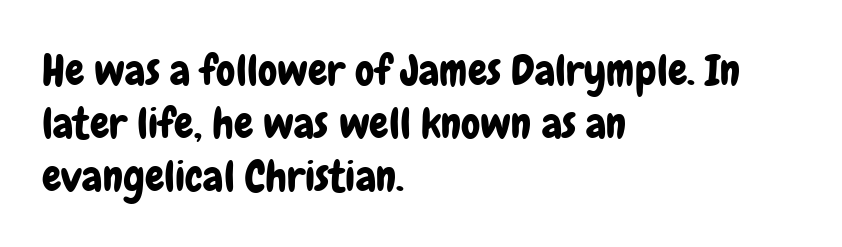
{"serif": "no", "italic": "no", "width": "condensed", "stroke_contrast": "low", "x_height": "medium", "monospaced": "no", "underline": "no", "align": "left", "line_spacing_ratio": 1.23, "letter_spacing": "normal", "letter_spacing_em": 0.0, "glyph_px": 43}
